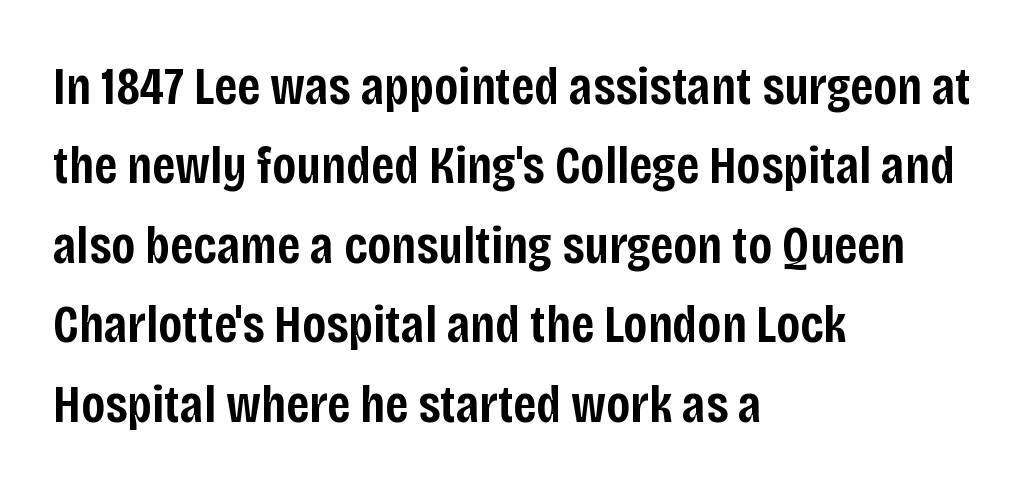
The image shows 54 px semibold, condensed sans-serif type, upright; set left-aligned, normal line spacing (1.47x), normal letter spacing, not underlined; low stroke contrast and a large x-height.
